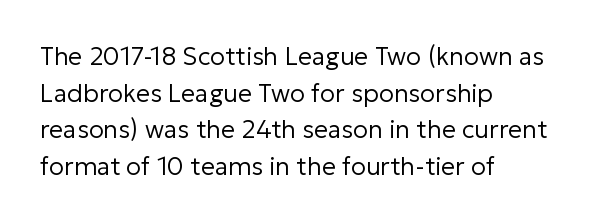
Q: Is the text bold? A: No.
Q: Is the text italic (slanted)? A: No, it is upright.
Q: Is the text underlined? A: No.
Q: How is the paragraph aligned? A: Left-aligned.
Q: Is the spacing between letters normal or unusually wide? A: Normal.
Q: Is the spacing between lines tight, normal or loose? A: Normal.
